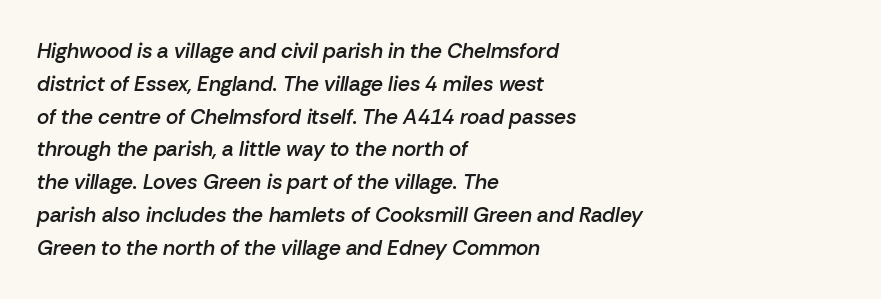
Decoration check: the copy has no underline. Strokes here are thickened, but only to semibold level. If you drew a line through each stem, it would be angled. The tracking reads as untouched default to a designer's eye. Notice how the passage keeps a crisp vertical edge on the left only.
